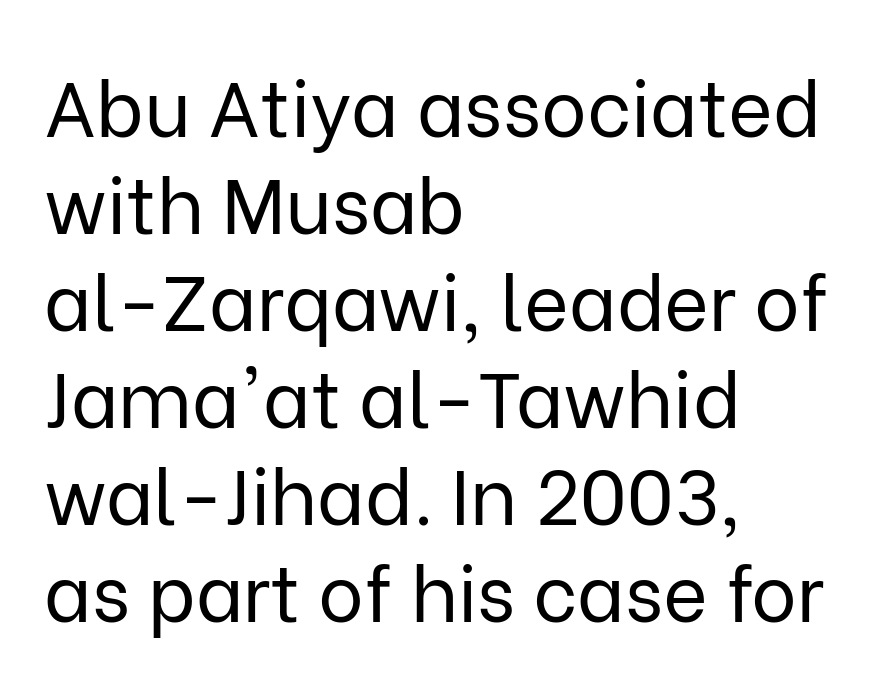
The designer went with a sans here, leaving each stem footless. Successive baselines arrive at the customary interval. Proportional: the letters do not fall into vertical columns. The text block is weighted toward the left margin, trailing off unevenly rightward.
